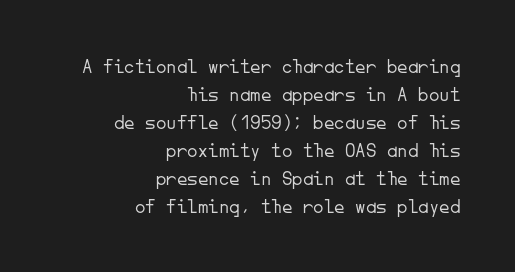
Think standard paragraph weight, or any step lighter than that. Characters follow at the spacing the type designer built in. The space between consecutive lines is moderate. Unlike italic type, these characters show no tilt at all.
